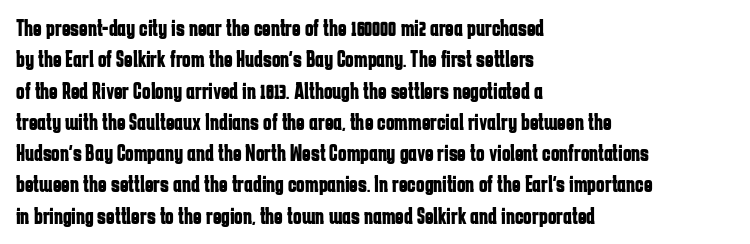
If you drew a line through each stem, it would be perfectly vertical. The face used here has the dense, thick strokes of a bold. All the whitespace from short lines collects on the right. Observe the ordinary spacing: letters are neighbours, not strangers. Rule under the text: the space is simply empty.
